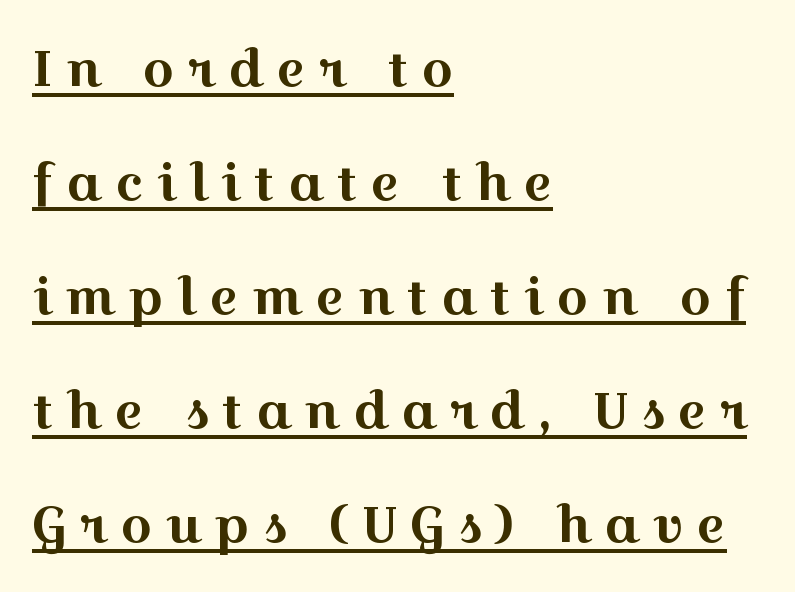
{"serif": "yes", "italic": "no", "width": "wide", "x_height": "medium", "monospaced": "no", "underline": "yes", "align": "left", "line_spacing": "loose", "line_spacing_ratio": 2.28, "letter_spacing": "wide", "letter_spacing_em": 0.26, "glyph_px": 50}
